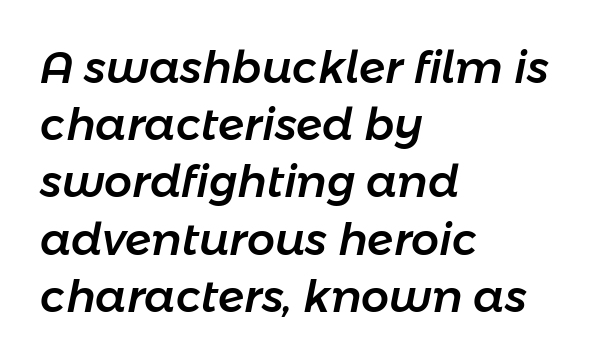
{"italic": "yes", "lean": "right", "slant_degrees": 11, "width": "normal", "stroke_contrast": "low", "x_height": "medium", "monospaced": "no", "underline": "no", "align": "left", "line_spacing": "normal", "line_spacing_ratio": 1.3, "letter_spacing": "normal", "letter_spacing_em": 0.0, "glyph_px": 44}
